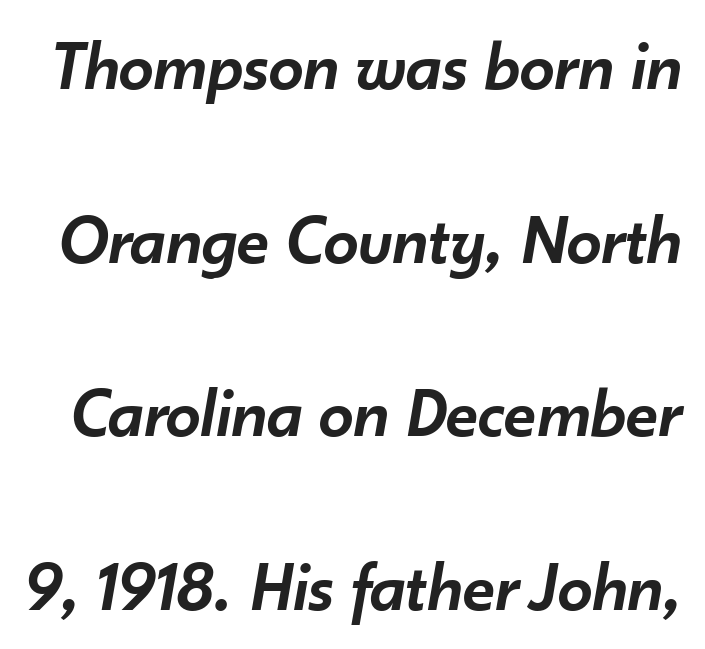
{"italic": "yes", "lean": "right", "slant_degrees": 10, "bold": "semi", "weight": "semibold", "width": "normal", "stroke_contrast": "low", "x_height": "small", "monospaced": "no", "underline": "no", "line_spacing": "loose", "line_spacing_ratio": 2.48, "letter_spacing": "normal", "letter_spacing_em": 0.0, "glyph_px": 70}
